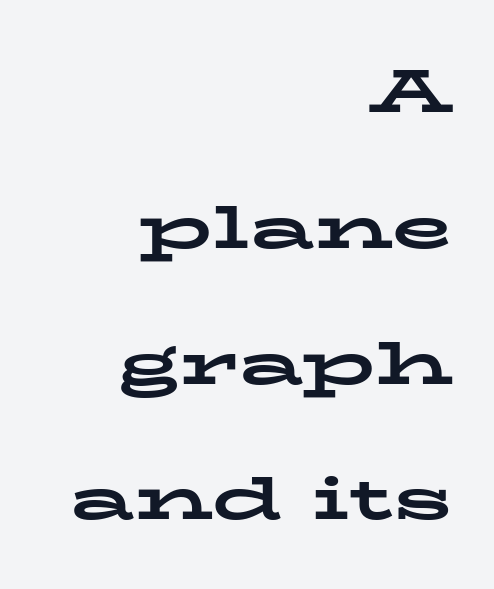
The image shows 62 px bold, wide serif type, upright; set right-aligned, loose line spacing (2.19x), normal letter spacing, not underlined; low stroke contrast and a medium x-height.
